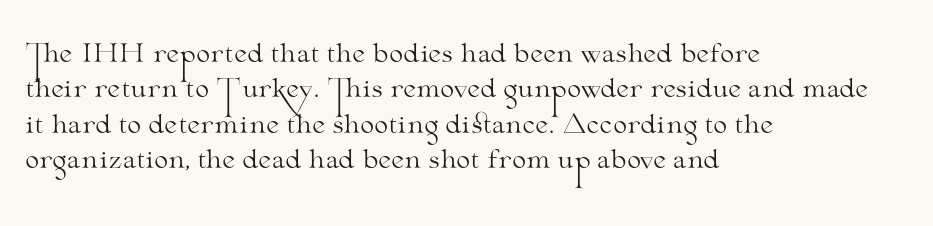
{"italic": "no", "bold": "no", "underline": "no", "align": "left", "line_spacing": "normal", "line_spacing_ratio": 1.42, "letter_spacing": "normal", "letter_spacing_em": 0.0, "glyph_px": 25}
